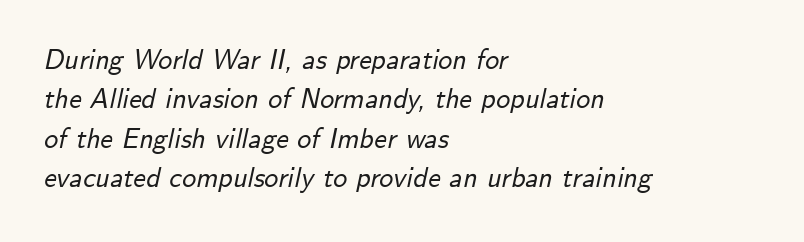
Character widths vary here, with narrow letters taking less room than wide ones. Caption: standard tracking, unaltered. The rendering uses a moderate line-height, typical for paragraphs. A student would call this left alignment; a typographer would say flush left, rag right. Check under the words: just untouched page. The glyphs look as if they've been sheared to an angle.
